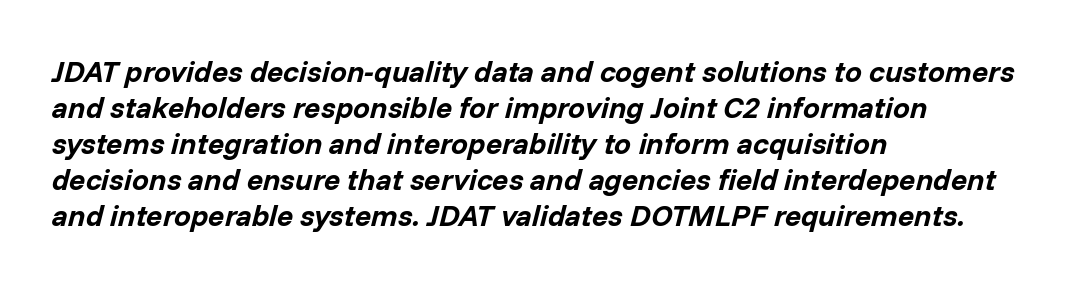
Beneath every word, the page is bare. The glyphs have the mass of a bold cut. You could not count columns in this text — the font is proportionally spaced. The font's italic variant was chosen for this text. The rendering keeps characters at their native spacing. Left-aligned paragraph, ragged on the right.
